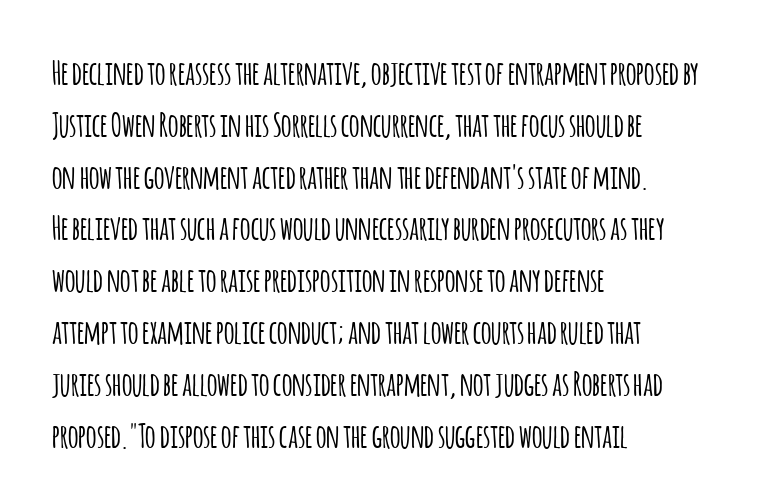
Q: Is the text italic (slanted)? A: No, it is upright.
Q: Is the typeface a serif or a sans-serif typeface? A: Sans-serif.
Q: Is the text underlined? A: No.
Q: How is the paragraph aligned? A: Left-aligned.
Q: Is the spacing between letters normal or unusually wide? A: Normal.
Q: Is the spacing between lines tight, normal or loose? A: Normal.
Q: Width (condensed, normal, or wide)? A: Condensed.
Q: Stroke contrast? A: Low.
Q: x-height? A: Large.
Q: Monospaced? A: No.
